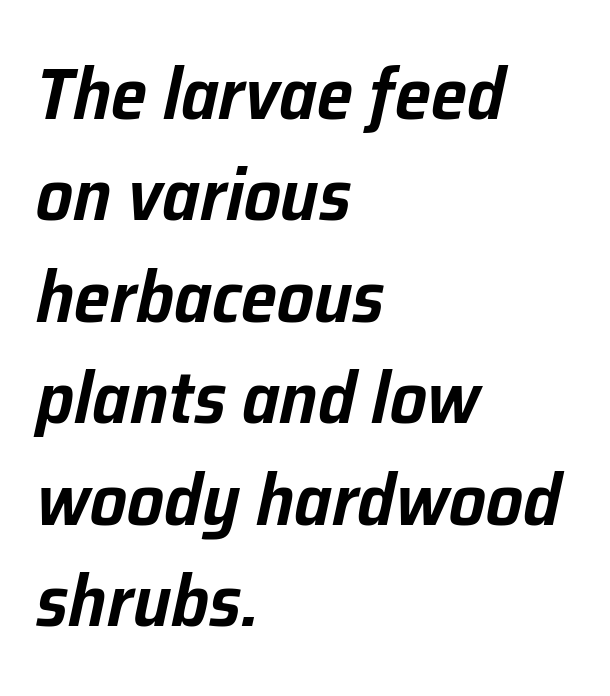
The image shows 73 px text type, italic (leaning right); set left-aligned, normal line spacing (1.39x), normal letter spacing, not underlined; low stroke contrast and a medium x-height.
